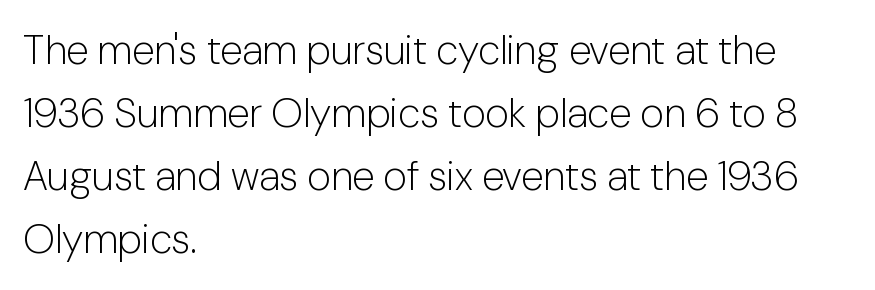
The image shows 41 px light sans-serif type, upright; set left-aligned, normal line spacing (1.54x), normal letter spacing, not underlined; low stroke contrast and a medium x-height.
